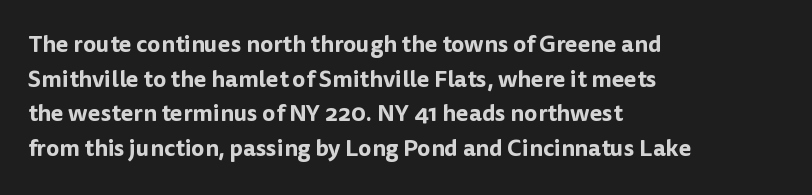
Q: Is the text italic (slanted)? A: No, it is upright.
Q: Is the text underlined? A: No.
Q: How is the paragraph aligned? A: Left-aligned.
Q: Is the spacing between letters normal or unusually wide? A: Normal.
Q: Is the spacing between lines tight, normal or loose? A: Normal.
